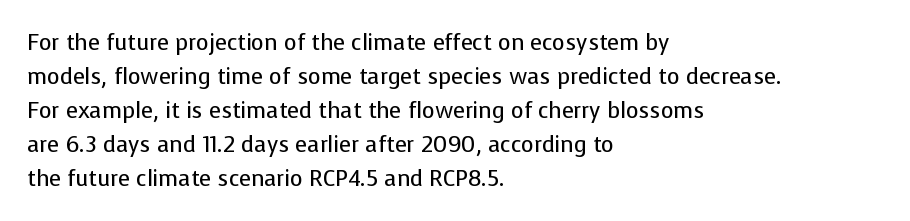
Q: Is the text bold? A: No.
Q: Is the text italic (slanted)? A: No, it is upright.
Q: Is the text underlined? A: No.
Q: How is the paragraph aligned? A: Left-aligned.
Q: Is the spacing between letters normal or unusually wide? A: Normal.
Q: Is the spacing between lines tight, normal or loose? A: Normal.
